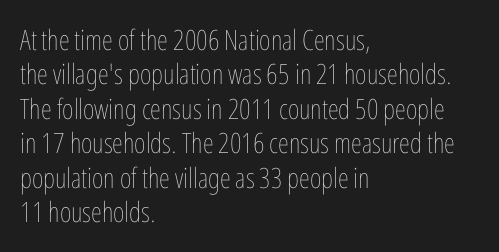
{"italic": "no", "bold": "no", "weight": "thin", "width": "condensed", "stroke_contrast": "low", "x_height": "medium", "monospaced": "no", "underline": "no", "align": "left", "line_spacing_ratio": 1.23, "letter_spacing": "normal", "letter_spacing_em": 0.0, "glyph_px": 28}
